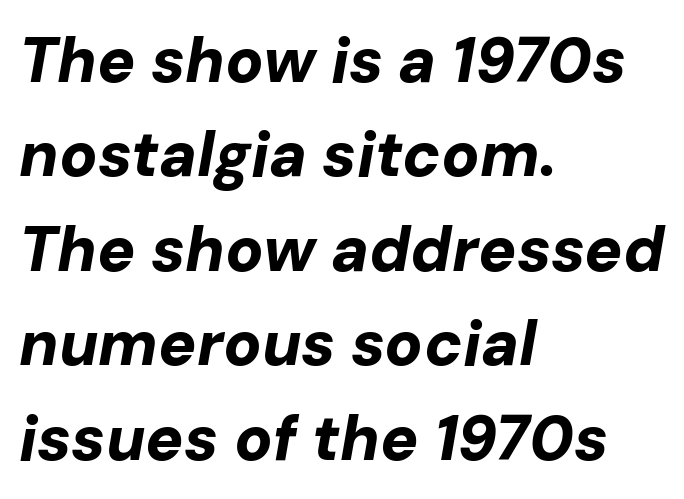
The letters sit at their default tracking, neither squeezed nor spread. These lines are rendered in a variable-pitch font. Heavy-handed strokes throughout: this text is bold. The string is rendered with underlining switched off.
